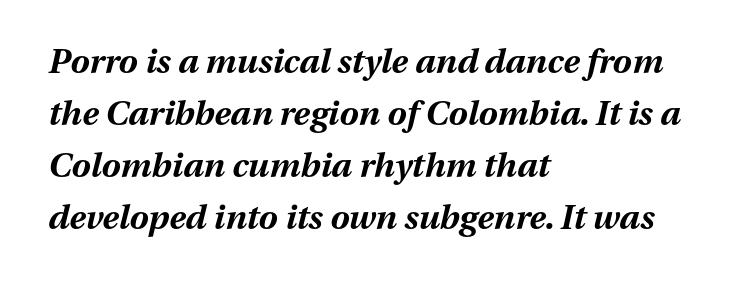
Q: Is the text bold? A: Yes.
Q: Is the text italic (slanted)? A: Yes, it leans right by about 13 degrees.
Q: Is the text underlined? A: No.
Q: How is the paragraph aligned? A: Left-aligned.
Q: Is the spacing between letters normal or unusually wide? A: Normal.
Q: Is the spacing between lines tight, normal or loose? A: Normal.
Q: Width (condensed, normal, or wide)? A: Normal.
Q: Stroke contrast? A: Medium.
Q: x-height? A: Medium.
Q: Monospaced? A: No.
